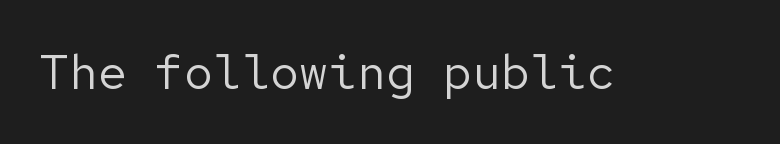
The image shows 48 px regular-weight sans-serif type, upright; set normal letter spacing, not underlined; low stroke contrast and a medium x-height.
